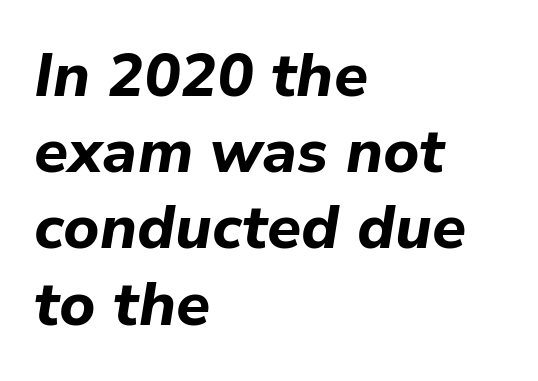
The image shows 61 px bold type, italic (leaning right); set left-aligned, normal line spacing (1.25x), normal letter spacing, not underlined; low stroke contrast and a medium x-height.
